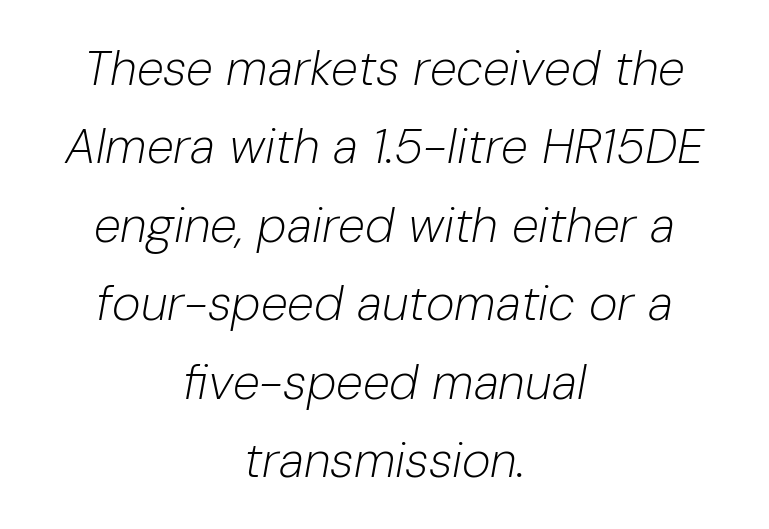
The image shows 49 px light type, italic (leaning right); set centered, normal line spacing (1.6x), normal letter spacing, not underlined; low stroke contrast and a medium x-height.
